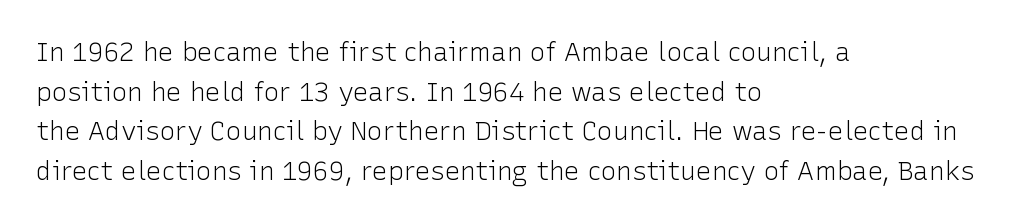
The block of text has a typical density, with ordinary space between rows. The line texture is even and compact thanks to regular tracking. Nothing heavy about these letters — not bold at all. Which margin do the lines hug? The left one — the right edge is uneven.
